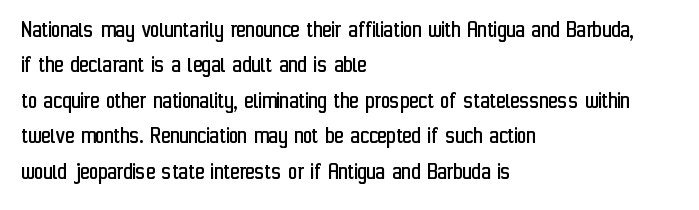
Q: Is the text bold? A: No.
Q: Is the text italic (slanted)? A: No, it is upright.
Q: Is the text underlined? A: No.
Q: How is the paragraph aligned? A: Left-aligned.
Q: Is the spacing between letters normal or unusually wide? A: Normal.
Q: Is the spacing between lines tight, normal or loose? A: Normal.
